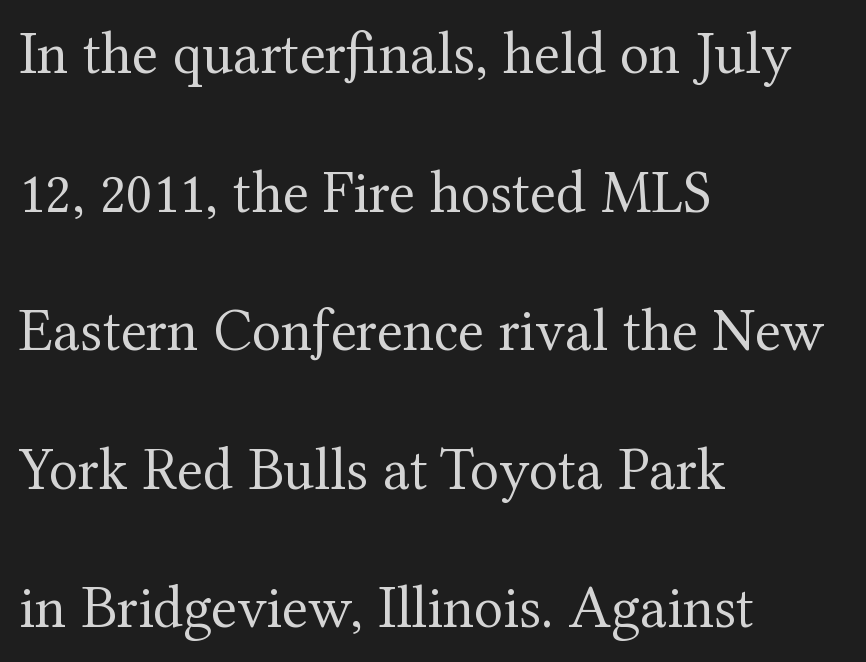
Ascenders rise straight up at ninety degrees. The text block is weighted toward the left margin, trailing off unevenly rightward. Each word holds together tightly as a unit, with standard inter-letter gaps. The typeface chosen for these lines features serifs. The letters advance in unequal steps, a hallmark of proportional type.
